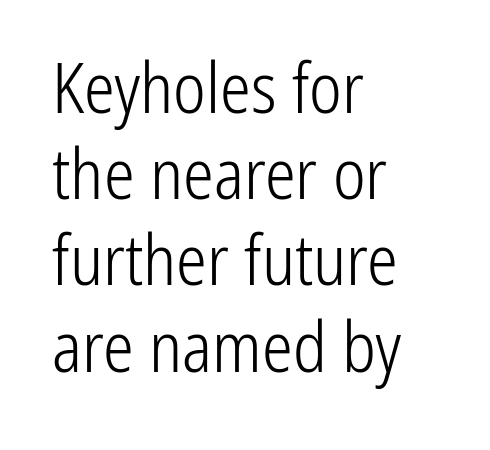
Think of a printed novel: that variable character pitch is what you see here. Only glyphs here, with clear space below each row. This rendering uses left alignment, leaving the right contour irregular. Ascenders rise straight up at ninety degrees. Vertically, the passage feels balanced, rows spaced as you'd expect. Heaviness? Minimal to ordinary, like unemphasized prose.
